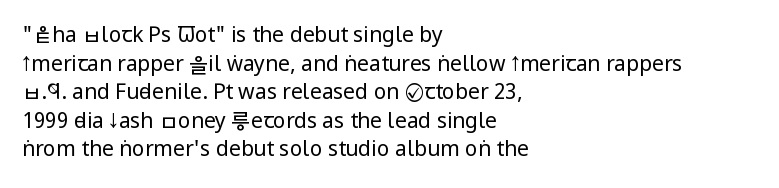
{"italic": "no", "bold": "no", "underline": "no", "align": "left", "line_spacing": "normal", "line_spacing_ratio": 1.36, "letter_spacing": "normal", "letter_spacing_em": 0.0, "glyph_px": 21}
